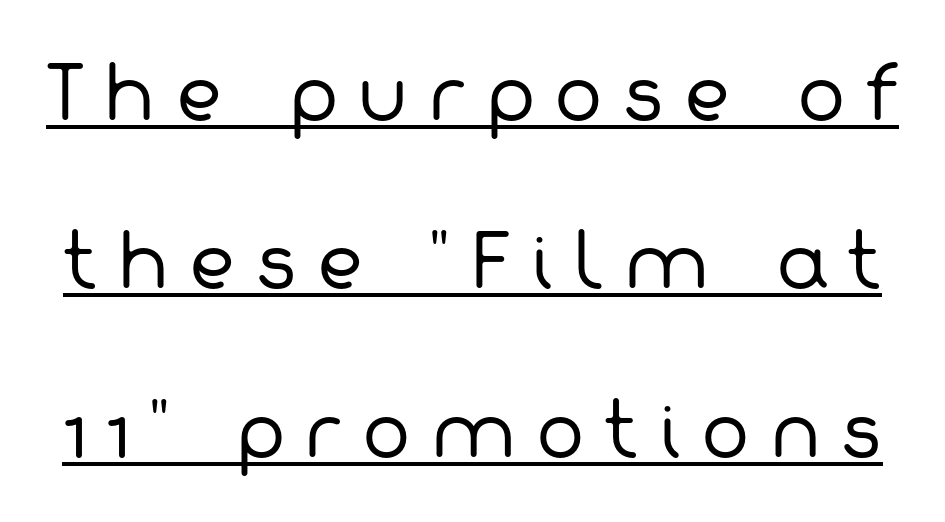
The image shows 72 px regular-weight sans-serif type; set loose line spacing (2.34x), unusually wide letter spacing (+0.28 em), underlined; low stroke contrast and a medium x-height.
